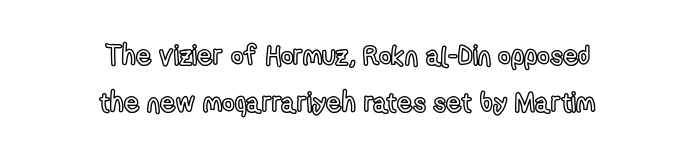
Do the letters lean? They stand straight. The paragraph shown floats in the horizontal middle. Unmarked baselines from the first word to the last. Spacing between characters is what you'd get straight out of the box.
